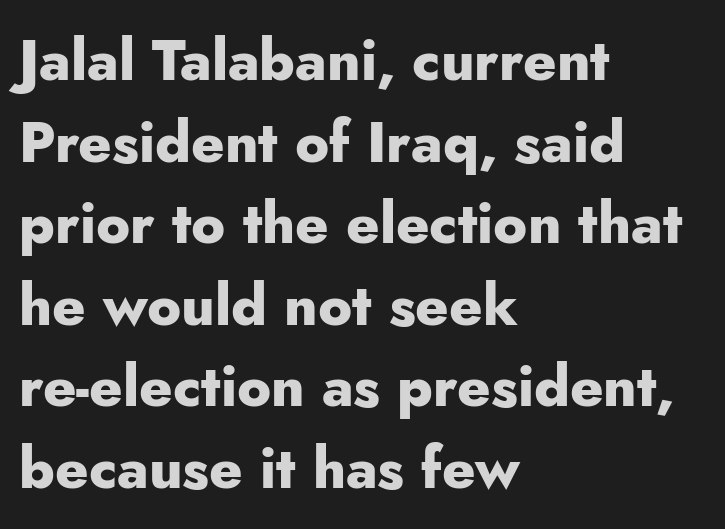
{"serif": "no", "italic": "no", "bold": "yes", "weight": "heavy", "width": "normal", "stroke_contrast": "low", "x_height": "small", "monospaced": "no", "underline": "no", "align": "left", "line_spacing": "normal", "line_spacing_ratio": 1.43, "letter_spacing": "normal", "letter_spacing_em": 0.0, "glyph_px": 57}
